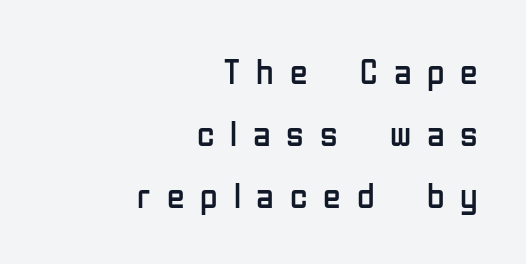
{"serif": "no", "italic": "no", "bold": "no", "weight": "regular", "width": "condensed", "stroke_contrast": "low", "x_height": "medium", "monospaced": "no", "underline": "no", "align": "right", "line_spacing_ratio": 1.72, "letter_spacing": "wide", "letter_spacing_em": 0.44, "glyph_px": 36}
